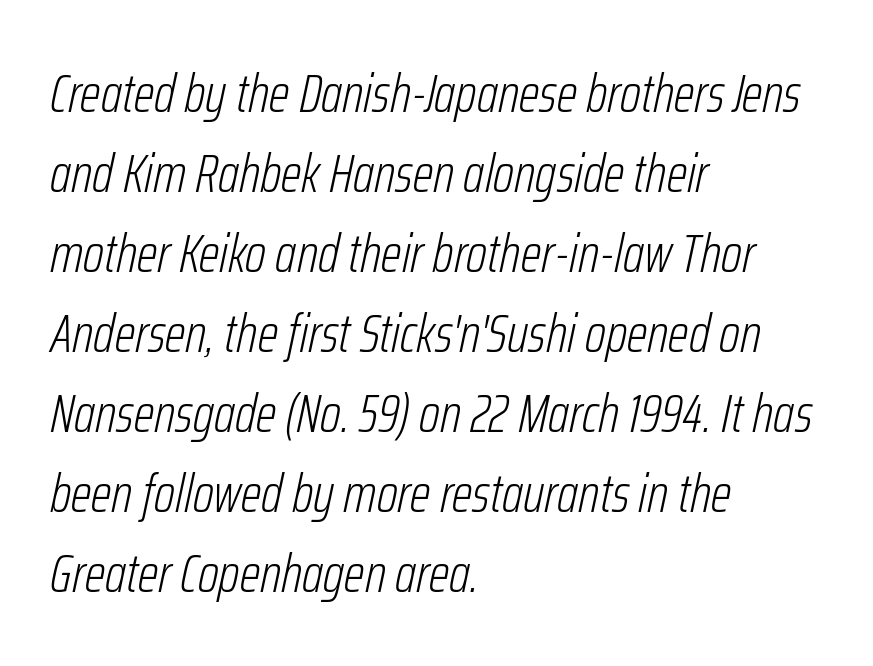
The image shows 54 px light, condensed type, italic (leaning right); set left-aligned, normal line spacing (1.48x), normal letter spacing, not underlined; low stroke contrast and a medium x-height.
